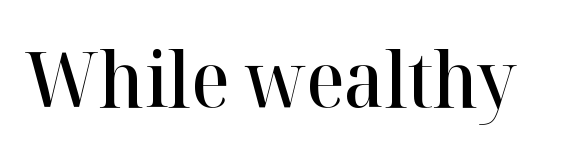
The image shows 76 px semibold serif type, upright; set normal letter spacing, not underlined; high stroke contrast and a medium x-height.
